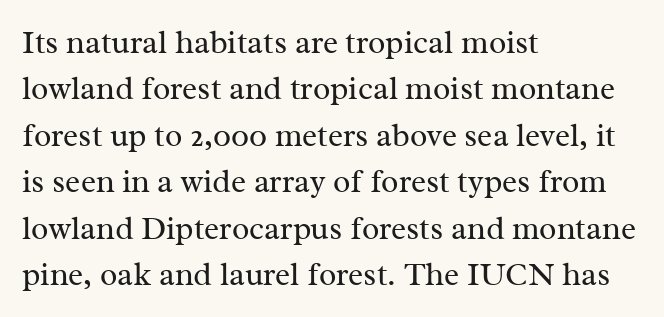
{"serif": "yes", "italic": "no", "bold": "no", "weight": "regular", "width": "normal", "stroke_contrast": "medium", "x_height": "medium", "monospaced": "no", "underline": "no", "align": "left", "line_spacing": "normal", "line_spacing_ratio": 1.45, "letter_spacing": "normal", "letter_spacing_em": 0.0, "glyph_px": 32}
